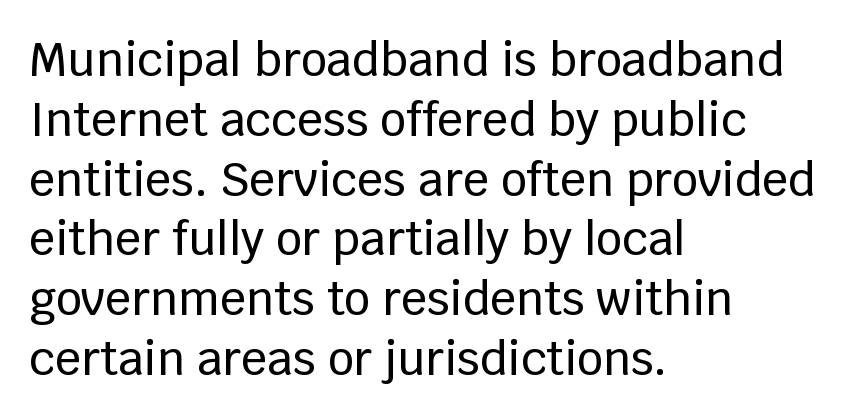
{"serif": "no", "italic": "no", "width": "normal", "stroke_contrast": "low", "x_height": "large", "monospaced": "no", "underline": "no", "align": "left", "line_spacing": "normal", "line_spacing_ratio": 1.3, "letter_spacing": "normal", "letter_spacing_em": 0.0, "glyph_px": 46}
